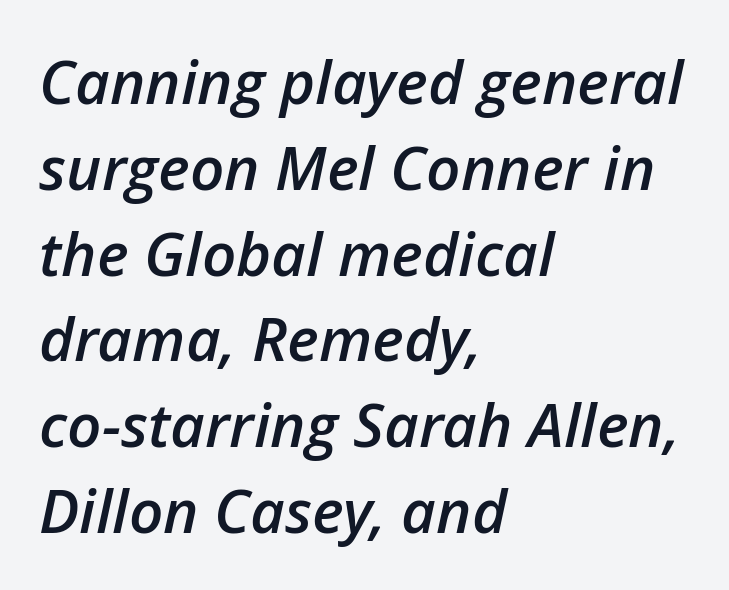
{"italic": "yes", "lean": "right", "slant_degrees": 12, "bold": "semi", "weight": "semibold", "width": "normal", "stroke_contrast": "low", "x_height": "medium", "monospaced": "no", "underline": "no", "align": "left", "line_spacing": "normal", "line_spacing_ratio": 1.43, "letter_spacing": "normal", "letter_spacing_em": 0.0, "glyph_px": 60}
